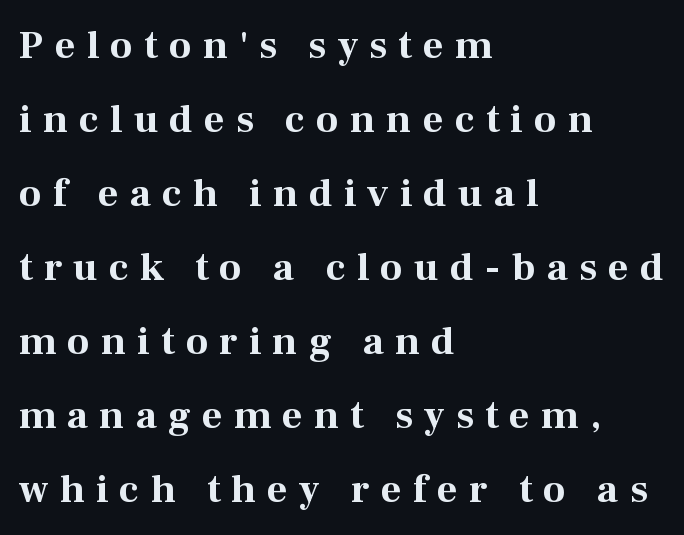
Caption: expanded tracking, letters set apart. This sample has the flowing, uneven cadence of proportional lettering. Typographic density is high because the face is bold. Visually the block forms a straight wall on the left and a jagged coastline on the right. The text was rendered using a seriffed face with decorative stroke endings. Every character sits straight up, as roman type does.
